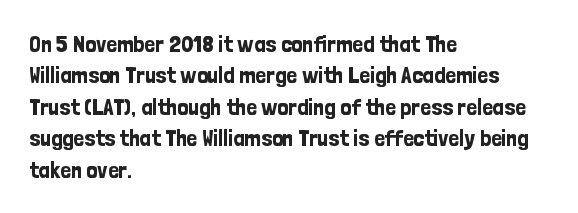
The image shows 24 px text type, upright; set left-aligned, normal line spacing (1.31x), normal letter spacing, not underlined.
